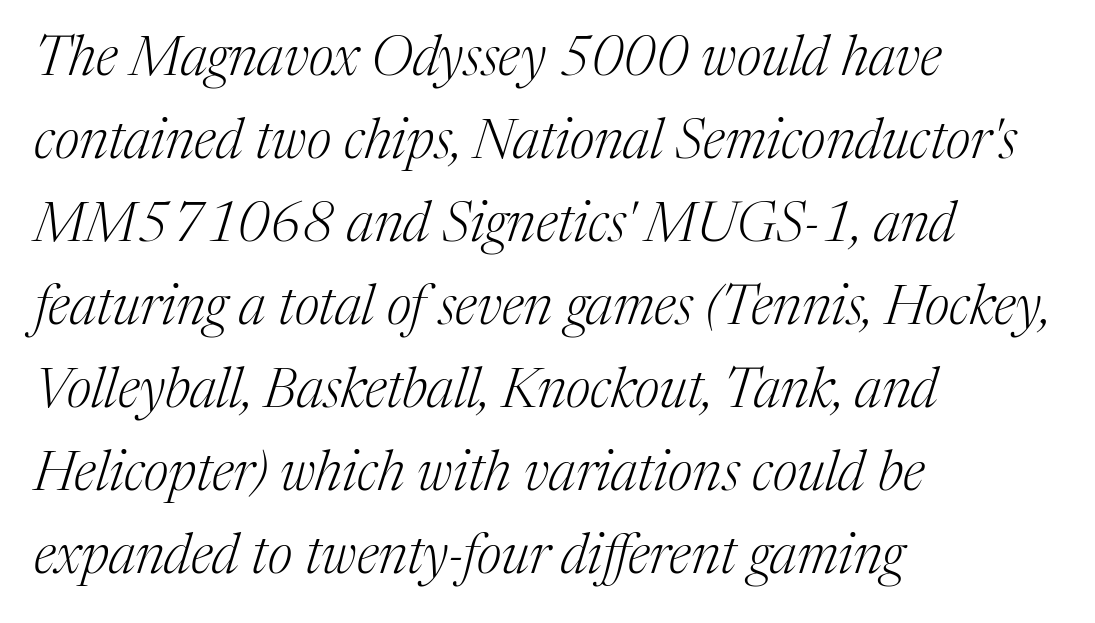
Q: Is the text bold? A: No.
Q: Is the text italic (slanted)? A: Yes, it leans right by about 17 degrees.
Q: Is the typeface a serif or a sans-serif typeface? A: Serif.
Q: Is the text underlined? A: No.
Q: How is the paragraph aligned? A: Left-aligned.
Q: Is the spacing between letters normal or unusually wide? A: Normal.
Q: Is the spacing between lines tight, normal or loose? A: Normal.
Q: Width (condensed, normal, or wide)? A: Normal.
Q: Stroke contrast? A: Medium.
Q: x-height? A: Medium.
Q: Monospaced? A: No.
